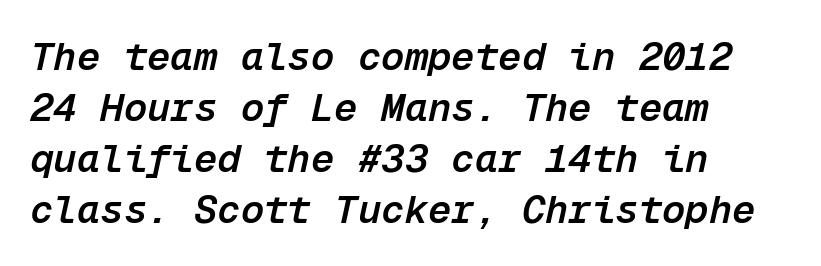
The image shows 39 px semibold type, italic (leaning right), monospaced; set left-aligned, normal line spacing (1.31x), normal letter spacing, not underlined; low stroke contrast and a medium x-height.
